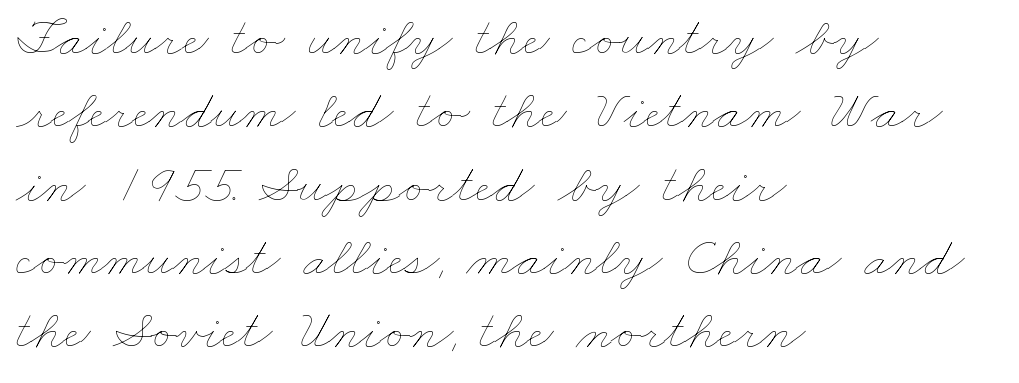
Q: Is the text bold? A: No.
Q: Is the text underlined? A: No.
Q: How is the paragraph aligned? A: Left-aligned.
Q: Is the spacing between letters normal or unusually wide? A: Normal.
Q: Is the spacing between lines tight, normal or loose? A: Normal.
Q: Width (condensed, normal, or wide)? A: Wide.
Q: Stroke contrast? A: Low.
Q: x-height? A: Small.
Q: Monospaced? A: No.
